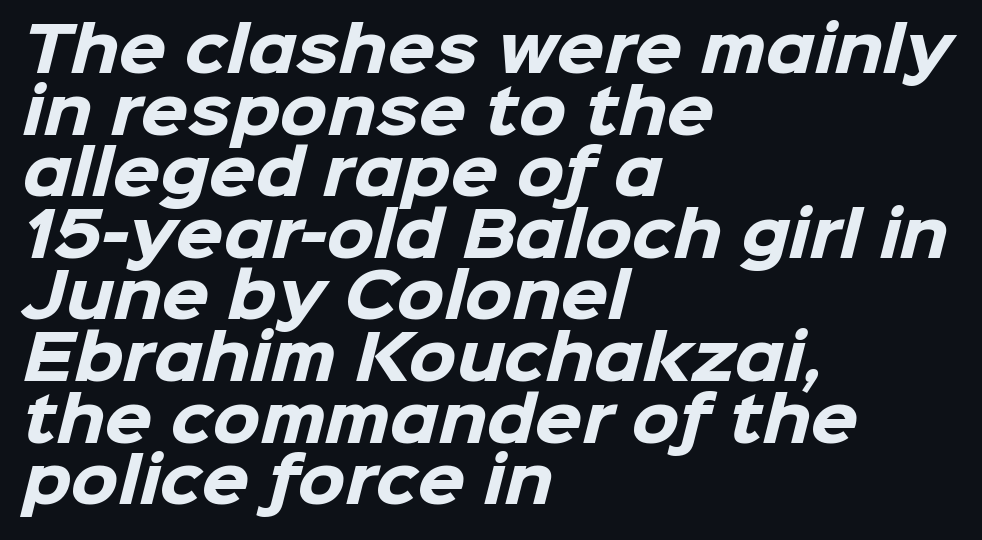
The image shows 61 px heavy sans-serif type; set left-aligned, tight line spacing (1.01x), normal letter spacing, not underlined; low stroke contrast and a medium x-height.
